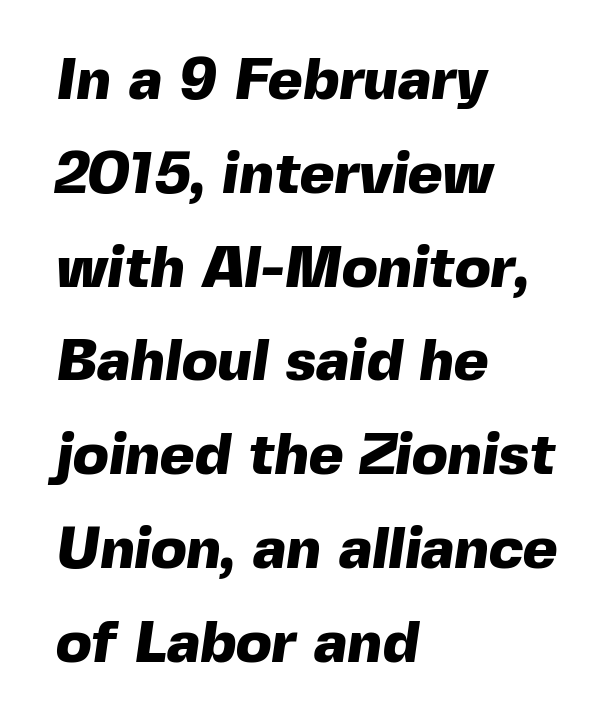
The image shows 59 px heavy sans-serif type; set left-aligned, normal line spacing (1.59x), normal letter spacing, not underlined; a medium x-height.
